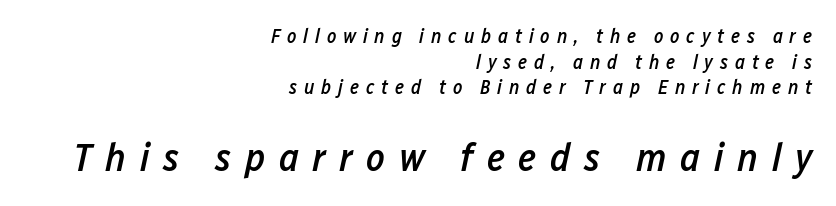
Q: Is the text bold? A: Semi-bold.
Q: Is the text italic (slanted)? A: Yes, it leans right by about 12 degrees.
Q: Is the text underlined? A: No.
Q: How is the paragraph aligned? A: Right-aligned.
Q: Is the spacing between letters normal or unusually wide? A: Unusually wide.
Q: Is the spacing between lines tight, normal or loose? A: Normal.
Q: Which block of text is set in a larger size, the first (top) or the second (bottom)? A: The second (bottom) one.
Q: Width (condensed, normal, or wide)? A: Condensed.
Q: Stroke contrast? A: Low.
Q: x-height? A: Medium.
Q: Monospaced? A: No.
